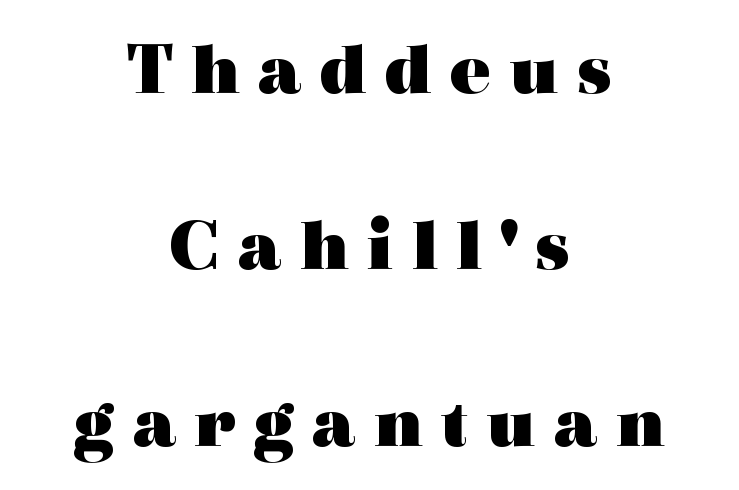
{"serif": "yes", "italic": "no", "bold": "yes", "weight": "heavy", "width": "wide", "x_height": "medium", "monospaced": "no", "underline": "no", "align": "center", "line_spacing": "loose", "line_spacing_ratio": 2.29, "letter_spacing": "wide", "letter_spacing_em": 0.22, "glyph_px": 77}
